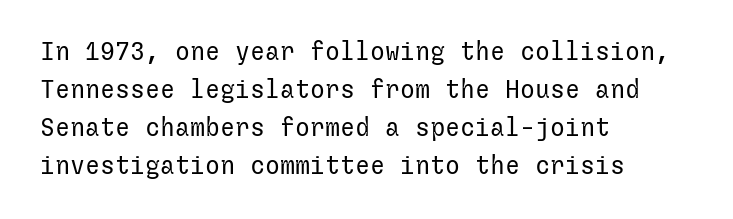
The font's upright variant was chosen for this text. The specimen omits any rule beneath the text block's lines. All the whitespace from short lines collects on the right. Tracking here is standard; glyphs follow each other at the usual distance.
